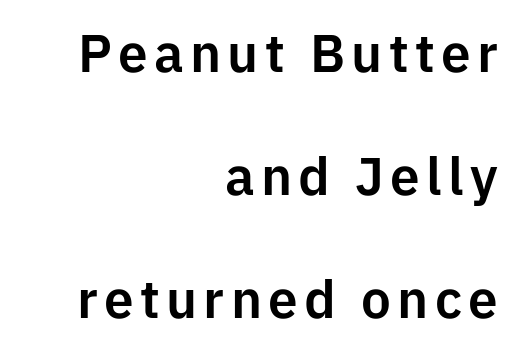
Q: Is the text italic (slanted)? A: No, it is upright.
Q: Is the typeface a serif or a sans-serif typeface? A: Sans-serif.
Q: Is the text underlined? A: No.
Q: How is the paragraph aligned? A: Right-aligned.
Q: Is the spacing between lines tight, normal or loose? A: Loose.
Q: Width (condensed, normal, or wide)? A: Normal.
Q: Stroke contrast? A: Low.
Q: x-height? A: Medium.
Q: Monospaced? A: No.
